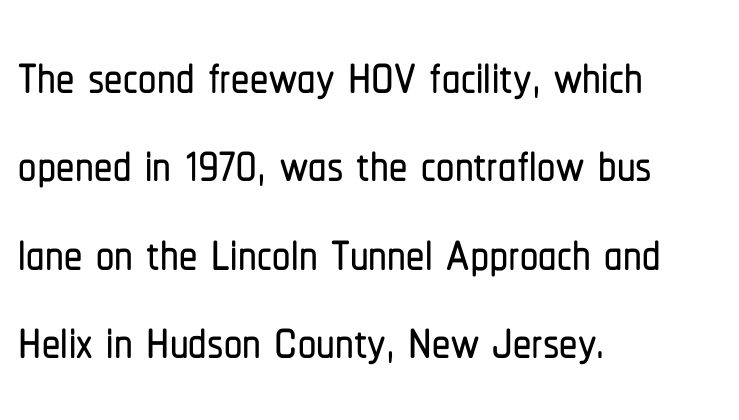
Nothing sits at the stroke ends, so this counts as sans-serif. Every stem runs plumb, perpendicular to the baseline. Each word holds together tightly as a unit, with standard inter-letter gaps. The space directly below the letters is spotless. One-word summary of the alignment: left.
